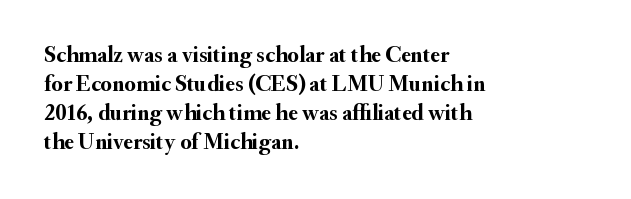
The typography opts for an upright posture over an oblique one. What weight is shown? A full bold with thick strokes. How would I describe the line gaps? Plain and ordinary. Each line starts at the same left margin while the right side varies.
